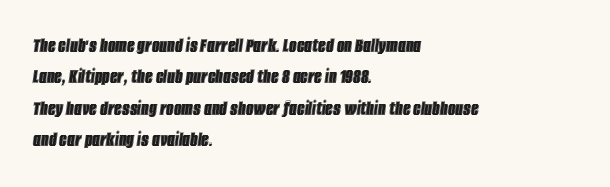
{"italic": "yes", "lean": "right", "slant_degrees": 8, "underline": "no", "align": "left", "line_spacing": "normal", "line_spacing_ratio": 1.5, "letter_spacing": "normal", "letter_spacing_em": 0.0, "glyph_px": 21}
